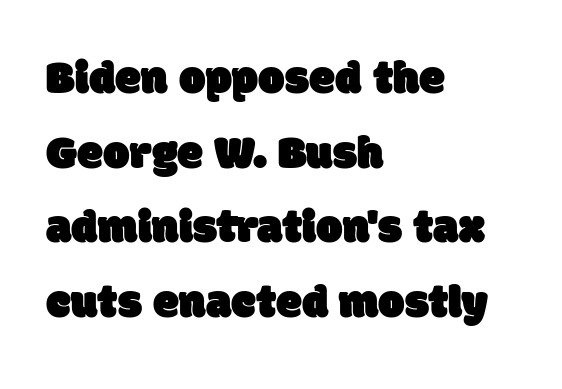
The compositor pushed each line to the left boundary. Examine the stroke ends and you'll find no serifs. Any mark beneath the type? The region is blank. You could call the tracking neutral — neither tight nor loose.
